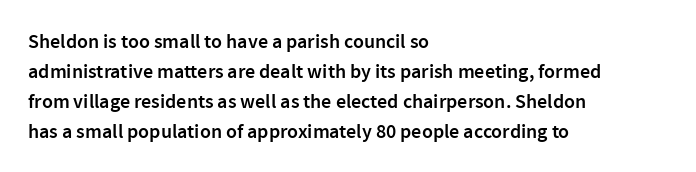
Q: Is the text bold? A: Semi-bold.
Q: Is the text italic (slanted)? A: No, it is upright.
Q: Is the text underlined? A: No.
Q: How is the paragraph aligned? A: Left-aligned.
Q: Is the spacing between letters normal or unusually wide? A: Normal.
Q: Is the spacing between lines tight, normal or loose? A: Normal.
